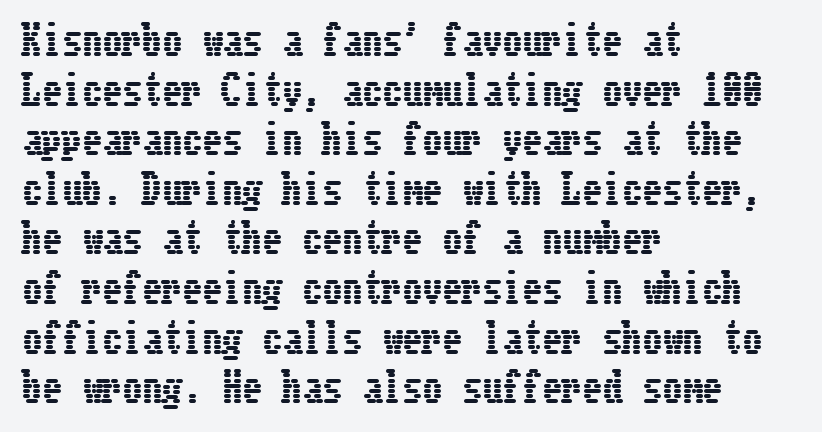
{"italic": "no", "width": "condensed", "stroke_contrast": "low", "x_height": "medium", "underline": "no", "align": "left", "line_spacing_ratio": 1.24, "letter_spacing": "normal", "letter_spacing_em": 0.0, "glyph_px": 40}
